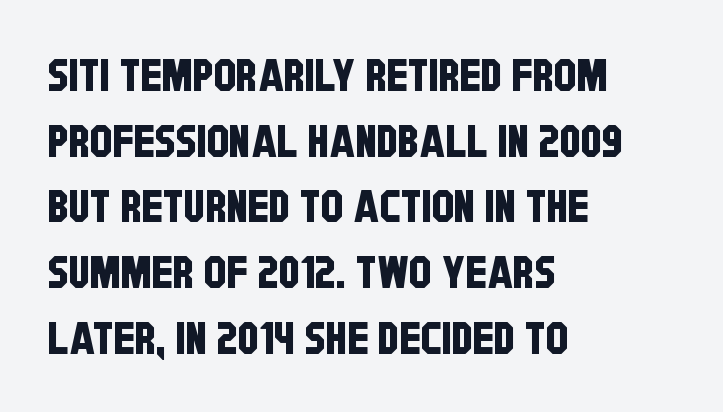
Q: Is the typeface a serif or a sans-serif typeface? A: Sans-serif.
Q: Is the text underlined? A: No.
Q: How is the paragraph aligned? A: Left-aligned.
Q: Is the spacing between letters normal or unusually wide? A: Normal.
Q: Is the spacing between lines tight, normal or loose? A: Normal.
Q: Width (condensed, normal, or wide)? A: Condensed.
Q: Stroke contrast? A: Low.
Q: x-height? A: Large.
Q: Monospaced? A: No.
